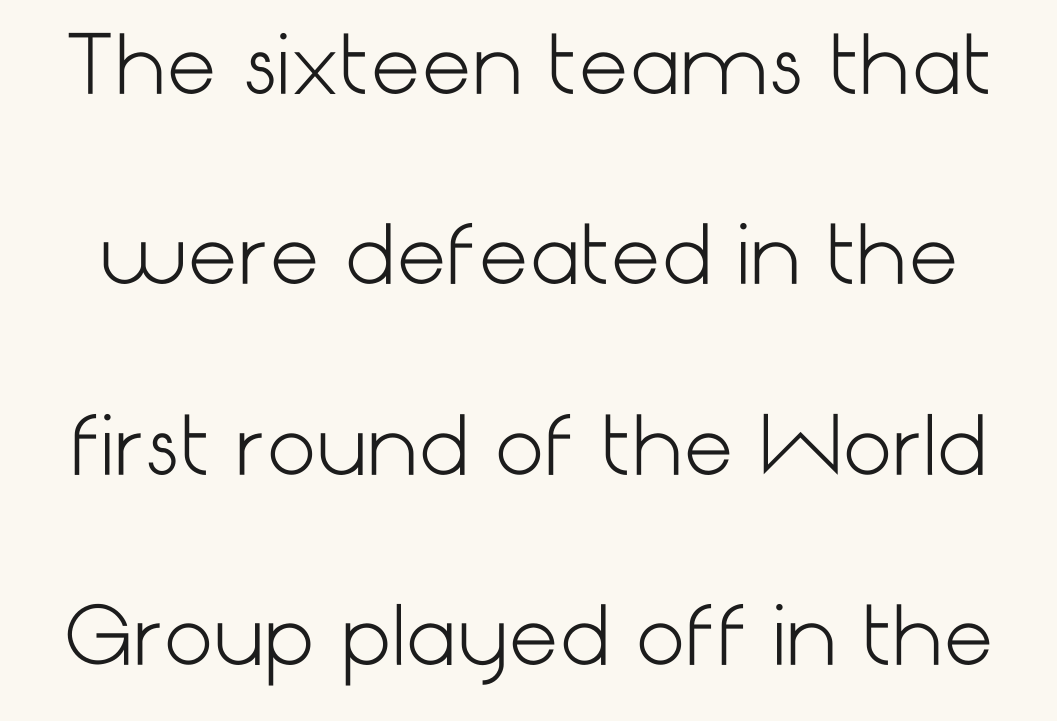
The image shows 79 px light sans-serif type, upright; set loose line spacing (2.41x), normal letter spacing, not underlined; low stroke contrast and a medium x-height.
